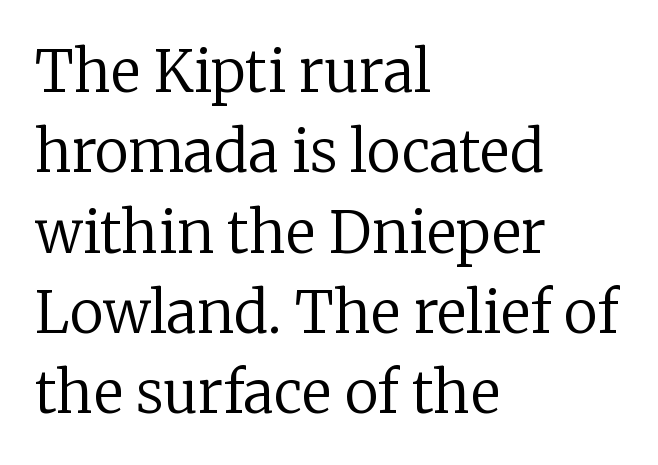
{"serif": "yes", "italic": "no", "bold": "no", "weight": "regular", "width": "normal", "stroke_contrast": "low", "x_height": "medium", "monospaced": "no", "underline": "no", "align": "left", "line_spacing": "normal", "line_spacing_ratio": 1.41, "letter_spacing": "normal", "letter_spacing_em": 0.0, "glyph_px": 57}
